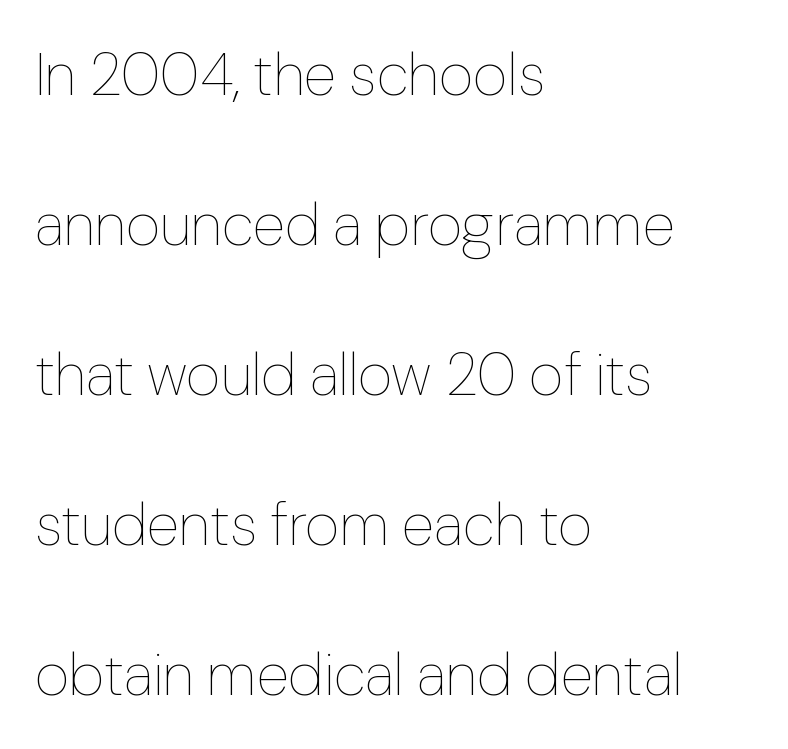
The letters advance in unequal steps, a hallmark of proportional type. The rendering uses a large line-height, opening up the rows. The gap between lines stays unmarked. The typesetting does not lean heavy: it is not bold. No italicization has been applied; the sample stays upright. The type is set solid horizontally, with unmodified tracking.
